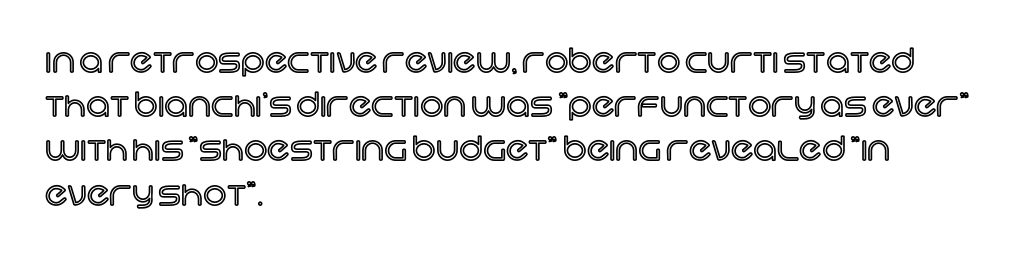
The image shows 33 px text type, upright; set left-aligned, normal line spacing (1.34x), normal letter spacing, not underlined; a large x-height.
